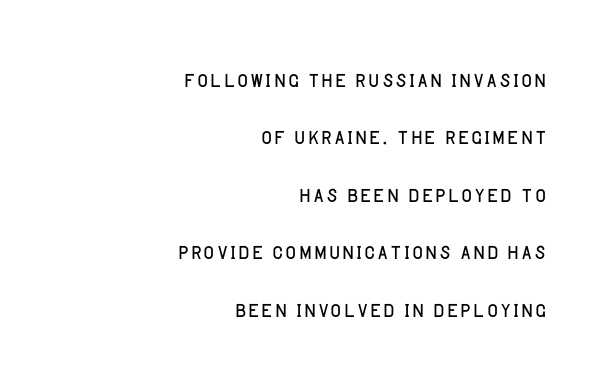
Q: Is the text bold? A: No.
Q: Is the text italic (slanted)? A: No, it is upright.
Q: Is the typeface a serif or a sans-serif typeface? A: Sans-serif.
Q: Is the text underlined? A: No.
Q: How is the paragraph aligned? A: Right-aligned.
Q: Is the spacing between letters normal or unusually wide? A: Normal.
Q: Is the spacing between lines tight, normal or loose? A: Loose.
Q: Width (condensed, normal, or wide)? A: Normal.
Q: Stroke contrast? A: Low.
Q: x-height? A: Large.
Q: Monospaced? A: No.
